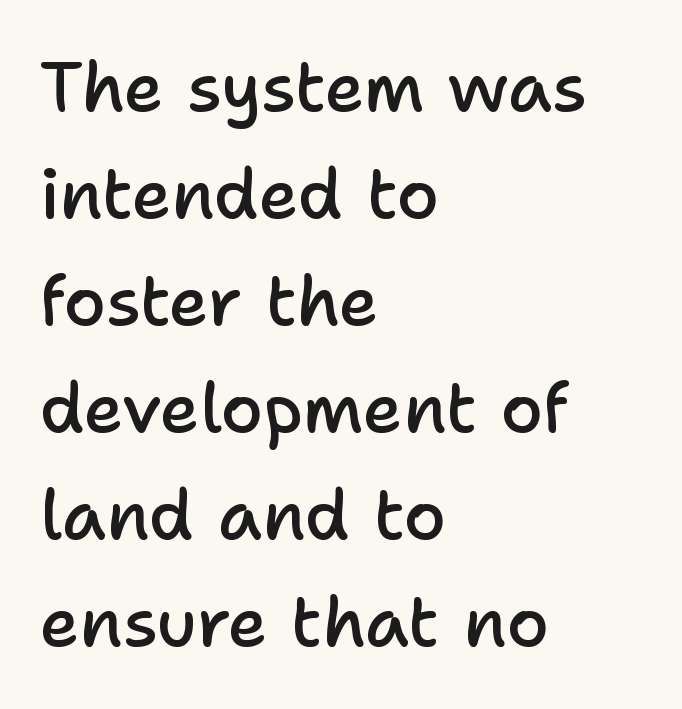
The rows are spaced the way most documents space them. Underlining? Definitely not there. Varying glyph widths throughout — classic text-font behaviour. Regarding serifs, this sample does without them. Every stem runs plumb, perpendicular to the baseline.
